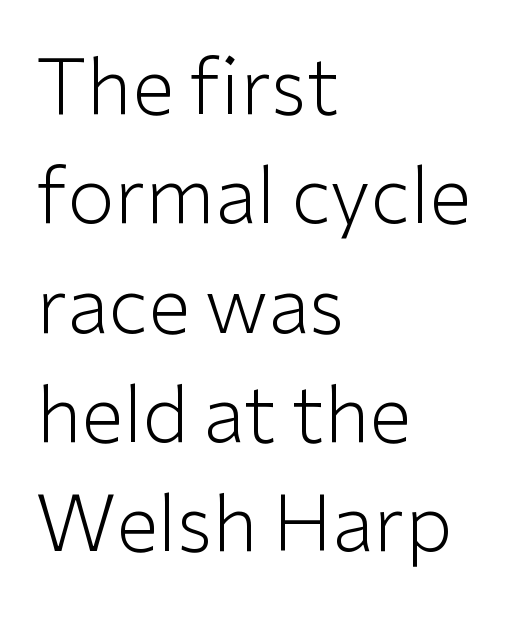
The image shows 77 px light sans-serif type, upright; set left-aligned, normal line spacing (1.42x), normal letter spacing, not underlined; low stroke contrast and a medium x-height.
